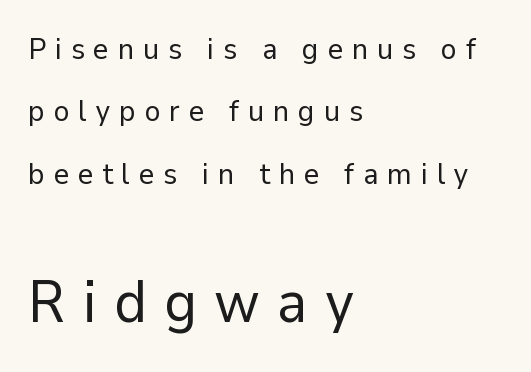
Q: Is the text bold? A: No.
Q: Is the text italic (slanted)? A: No, it is upright.
Q: Is the typeface a serif or a sans-serif typeface? A: Sans-serif.
Q: Is the text underlined? A: No.
Q: How is the paragraph aligned? A: Left-aligned.
Q: Is the spacing between letters normal or unusually wide? A: Unusually wide.
Q: Is the spacing between lines tight, normal or loose? A: Loose.
Q: Which block of text is set in a larger size, the first (top) or the second (bottom)? A: The second (bottom) one.
Q: Width (condensed, normal, or wide)? A: Normal.
Q: Stroke contrast? A: Low.
Q: x-height? A: Medium.
Q: Monospaced? A: No.
